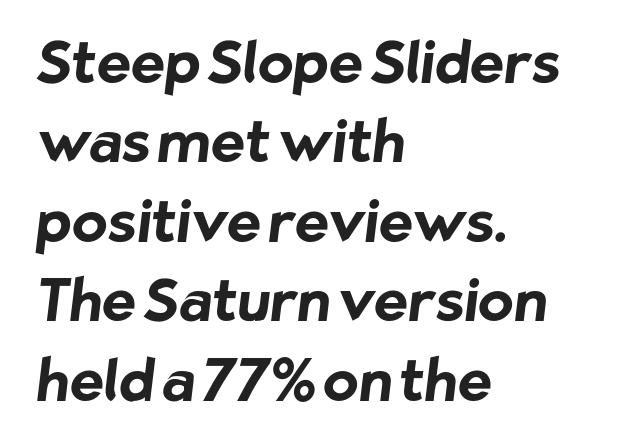
The letters advance in unequal steps, a hallmark of proportional type. These lines are composed in type without serifs. Letters rest on an invisible, unmarked baseline. The passage shown is emphatically bold.
